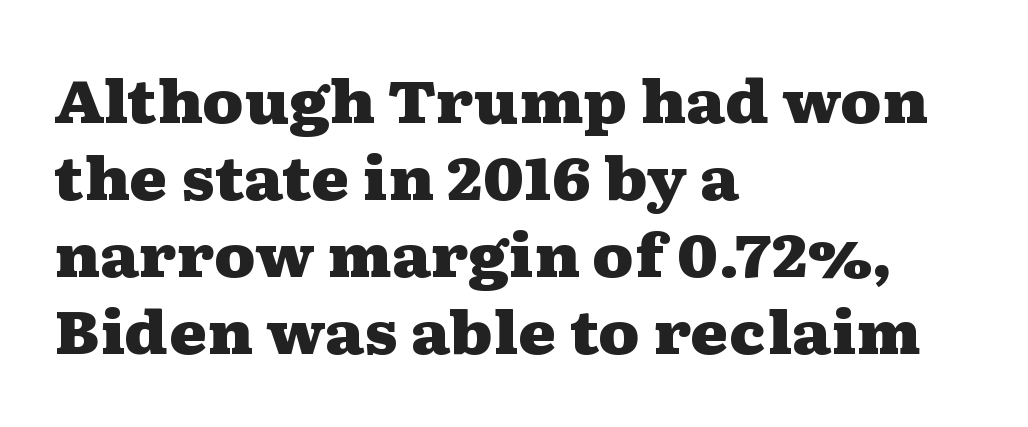
Serif or sans? Serif — the stroke terminals have little feet. This sample has the flowing, uneven cadence of proportional lettering. This sample is left-justified, so line endings fall wherever the words run out. How would I describe the line gaps? Plain and ordinary. The font's upright variant was chosen for this text.
